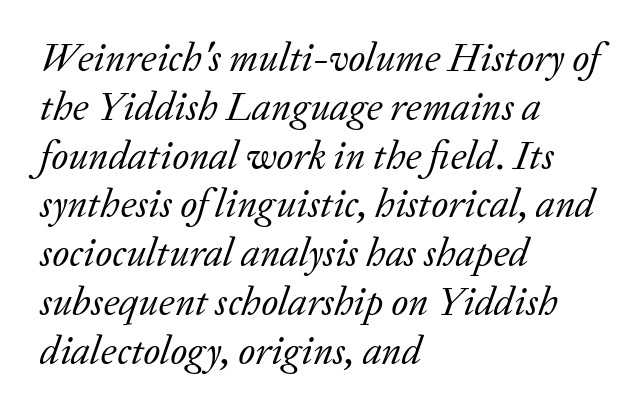
{"serif": "yes", "italic": "yes", "lean": "right", "slant_degrees": 20, "bold": "no", "weight": "regular", "width": "normal", "stroke_contrast": "low", "x_height": "medium", "monospaced": "no", "underline": "no", "align": "left", "line_spacing_ratio": 1.22, "letter_spacing": "normal", "letter_spacing_em": 0.0, "glyph_px": 40}
